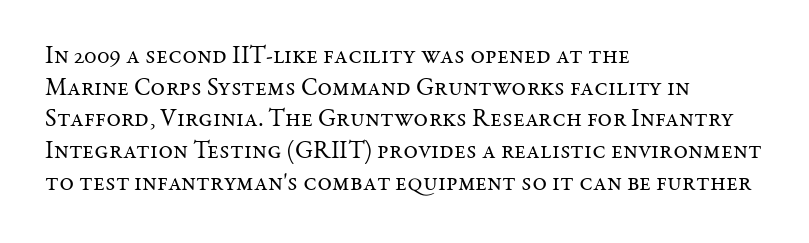
{"italic": "no", "bold": "no", "underline": "no", "align": "left", "line_spacing": "normal", "line_spacing_ratio": 1.27, "letter_spacing": "normal", "letter_spacing_em": 0.0, "glyph_px": 25}
